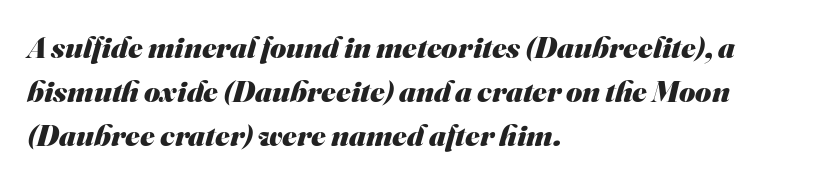
A typesetter would label this face a sans. This rendering leaves character spacing at its baseline value. Rows of type keep a routine distance in the vertical direction. The rag falls on the right side of this text block.
